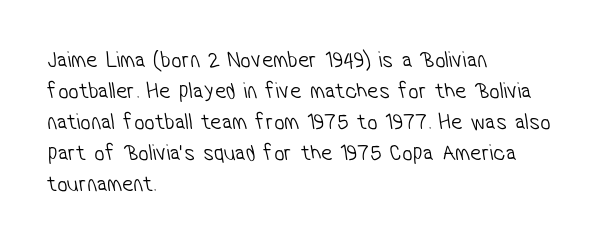
The image shows 23 px text type; set left-aligned, normal line spacing (1.35x), normal letter spacing, not underlined.
